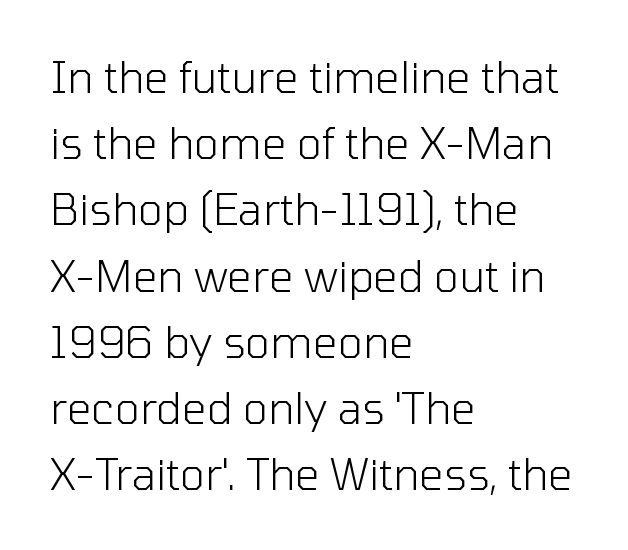
The image shows 43 px light sans-serif type, upright; set left-aligned, normal line spacing (1.54x), normal letter spacing, not underlined; low stroke contrast and a medium x-height.
